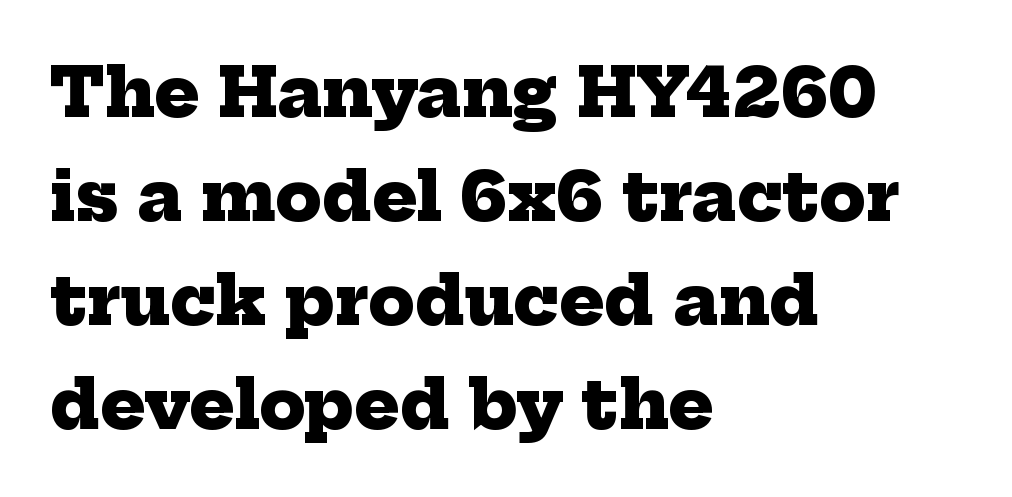
{"serif": "yes", "bold": "yes", "weight": "heavy", "width": "normal", "stroke_contrast": "low", "x_height": "medium", "monospaced": "no", "underline": "no", "align": "left", "line_spacing": "normal", "line_spacing_ratio": 1.55, "letter_spacing": "normal", "letter_spacing_em": 0.0, "glyph_px": 67}
